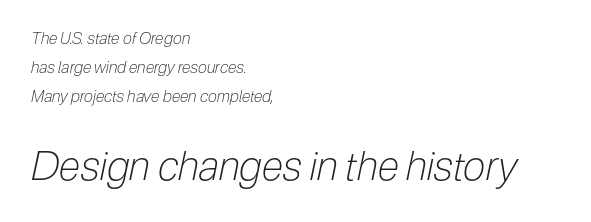
The image shows 40 px light, condensed type, italic (leaning right); set left-aligned, line spacing 1.8x, normal letter spacing, not underlined; the second (bottom) block is 2.5x larger; low stroke contrast and a medium x-height.
